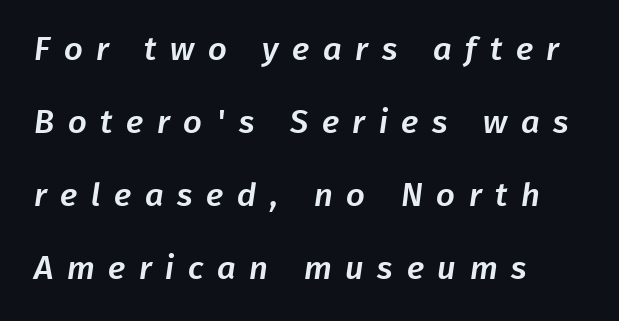
The image shows 33 px sans-serif type; set left-aligned, loose line spacing (2.21x), unusually wide letter spacing (+0.41 em), not underlined; low stroke contrast and a medium x-height.
